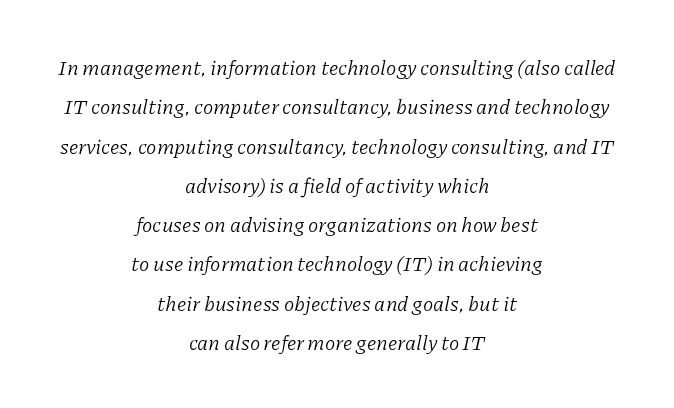
{"italic": "yes", "lean": "right", "slant_degrees": 11, "bold": "no", "underline": "no", "align": "center", "line_spacing_ratio": 1.87, "letter_spacing": "normal", "letter_spacing_em": 0.0, "glyph_px": 21}
